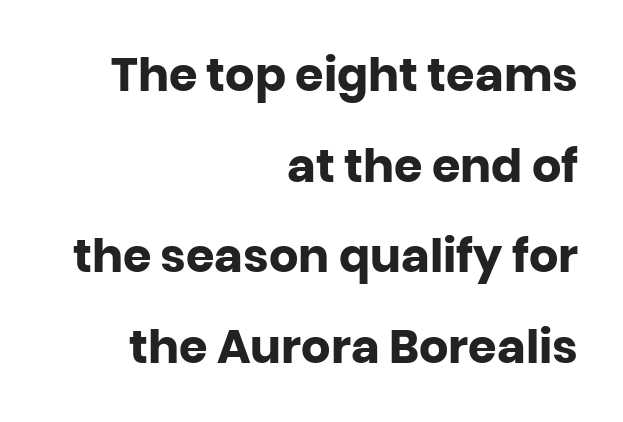
The lines are quadded right. In terms of letterspacing, this is plain default setting. One glance says open: line gaps are wider than usual. It's the straight-up-and-down kind of type. Has an underline been added? It has not.
